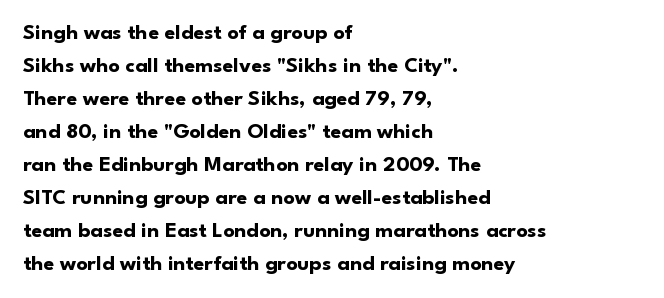
The image shows 22 px bold type, upright; set left-aligned, normal line spacing (1.5x), normal letter spacing, not underlined.
